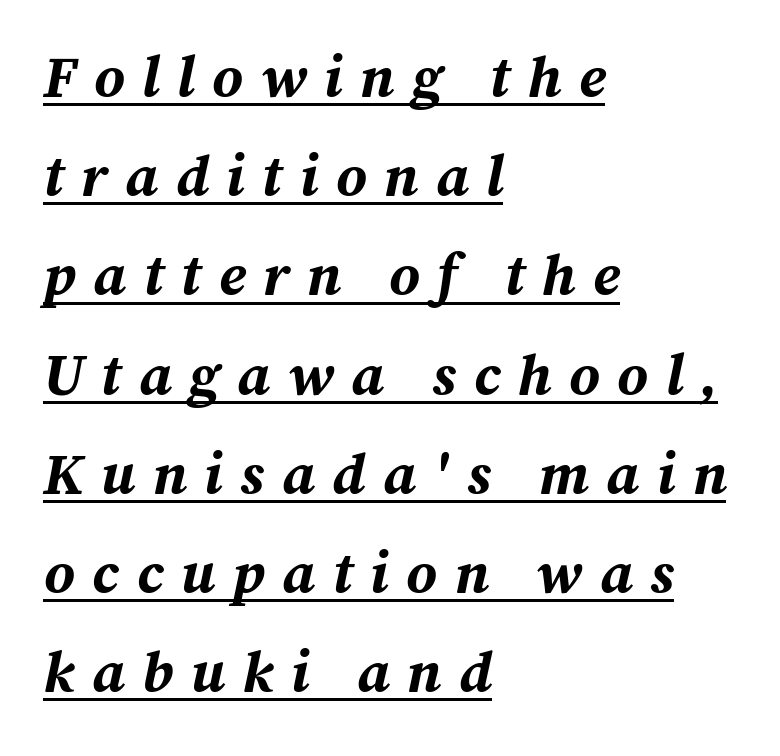
The image shows 58 px bold type, italic (leaning right); set left-aligned, line spacing 1.71x, unusually wide letter spacing (+0.3 em), underlined; medium stroke contrast and a medium x-height.
